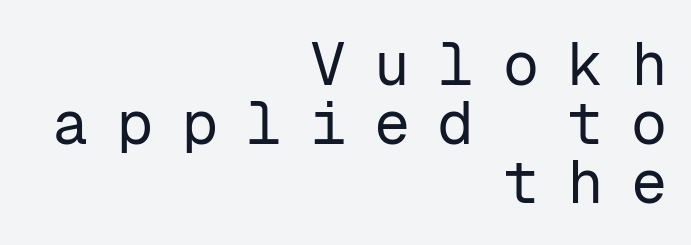
The image shows 60 px regular-weight sans-serif type, upright, monospaced; set right-aligned, tight line spacing (0.98x), unusually wide letter spacing (+0.47 em), not underlined; low stroke contrast and a medium x-height.
